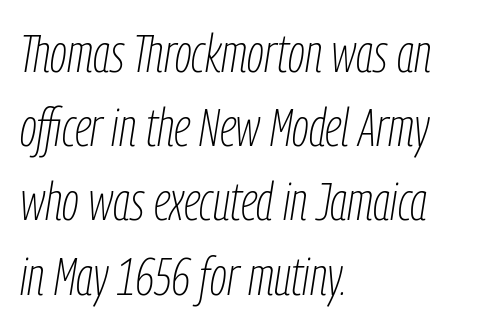
Interline gaps are of average width in this sample. Ink coverage per letter is moderate at most. The passage shown is typed in a proportional face where columns would drift. Style check: oblique.
